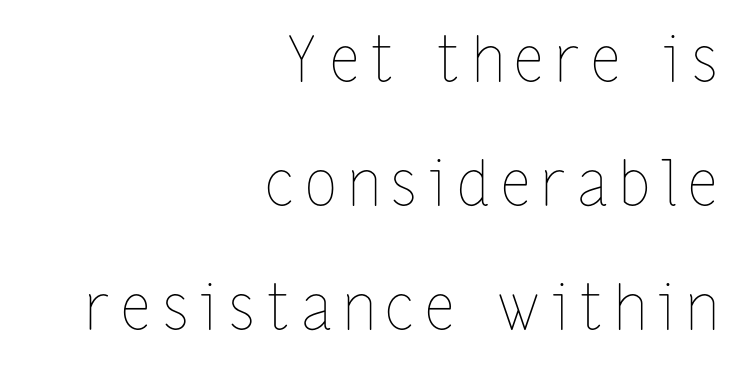
The image shows 63 px thin, condensed type, upright; set right-aligned, loose line spacing (1.97x), unusually wide letter spacing (+0.2 em), not underlined; low stroke contrast and a medium x-height.
